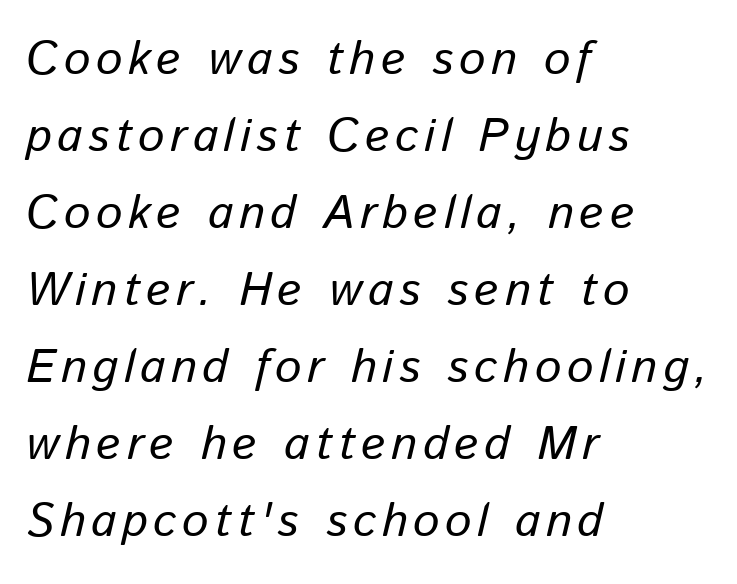
The image shows 47 px text type, italic (leaning right); set left-aligned, normal line spacing (1.64x), not underlined; low stroke contrast and a medium x-height.
